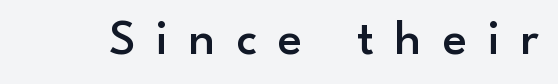
The image shows 50 px semibold sans-serif type, upright; set unusually wide letter spacing (+0.42 em), not underlined; low stroke contrast and a small x-height.
